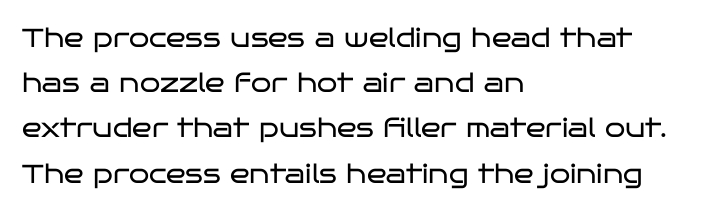
Q: Is the text bold? A: No.
Q: Is the text italic (slanted)? A: No, it is upright.
Q: Is the text underlined? A: No.
Q: How is the paragraph aligned? A: Left-aligned.
Q: Is the spacing between letters normal or unusually wide? A: Normal.
